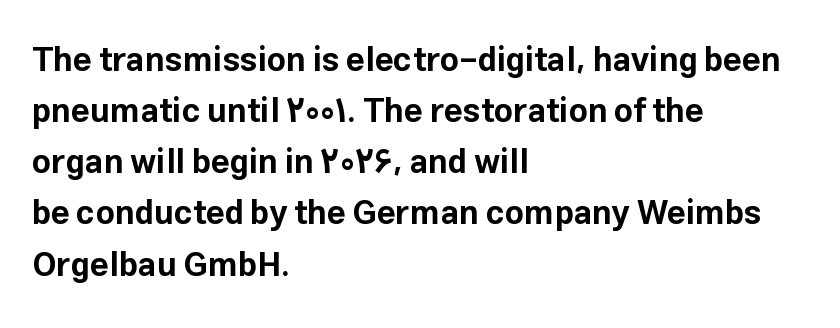
{"serif": "no", "italic": "no", "bold": "yes", "weight": "bold", "width": "normal", "stroke_contrast": "low", "x_height": "medium", "monospaced": "no", "underline": "no", "align": "left", "line_spacing": "normal", "line_spacing_ratio": 1.55, "letter_spacing": "normal", "letter_spacing_em": 0.0, "glyph_px": 33}
